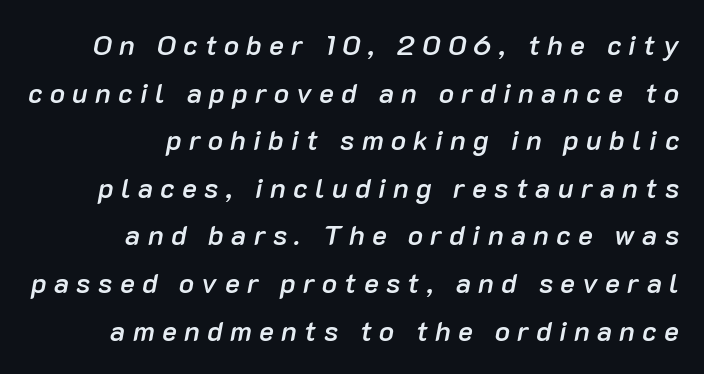
Q: Is the text bold? A: Semi-bold.
Q: Is the text italic (slanted)? A: Yes, it leans right by about 10 degrees.
Q: Is the text underlined? A: No.
Q: How is the paragraph aligned? A: Right-aligned.
Q: Is the spacing between letters normal or unusually wide? A: Unusually wide.
Q: Is the spacing between lines tight, normal or loose? A: Normal.
Q: Width (condensed, normal, or wide)? A: Normal.
Q: Stroke contrast? A: Low.
Q: x-height? A: Medium.
Q: Monospaced? A: No.
